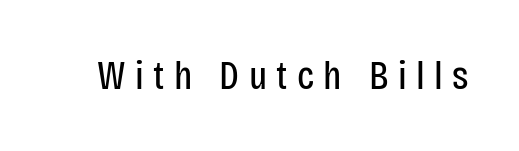
{"serif": "no", "italic": "no", "bold": "no", "weight": "regular", "width": "condensed", "stroke_contrast": "low", "x_height": "large", "monospaced": "no", "underline": "no", "letter_spacing": "wide", "letter_spacing_em": 0.23, "glyph_px": 41}
